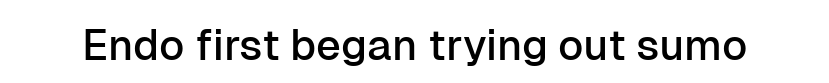
Q: Is the text italic (slanted)? A: No, it is upright.
Q: Is the typeface a serif or a sans-serif typeface? A: Sans-serif.
Q: Is the text underlined? A: No.
Q: Is the spacing between letters normal or unusually wide? A: Normal.
Q: Width (condensed, normal, or wide)? A: Normal.
Q: Stroke contrast? A: Low.
Q: x-height? A: Medium.
Q: Monospaced? A: No.
